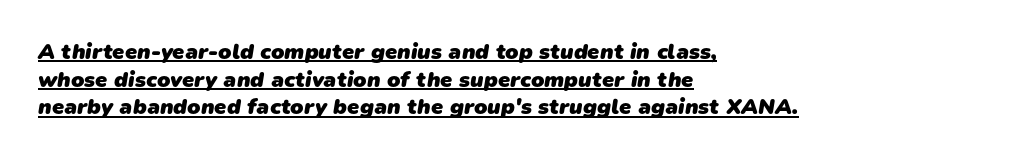
{"bold": "yes", "underline": "yes", "align": "left", "line_spacing": "normal", "line_spacing_ratio": 1.26, "letter_spacing": "normal", "letter_spacing_em": 0.0, "glyph_px": 22}
